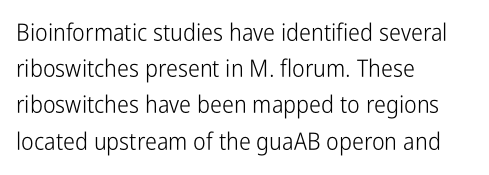
The image shows 24 px text type, upright; set left-aligned, normal line spacing (1.51x), normal letter spacing, not underlined.
